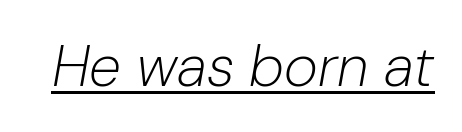
Q: Is the text bold? A: No.
Q: Is the text italic (slanted)? A: Yes, it leans right by about 10 degrees.
Q: Is the text underlined? A: Yes.
Q: Is the spacing between letters normal or unusually wide? A: Normal.
Q: Width (condensed, normal, or wide)? A: Normal.
Q: Stroke contrast? A: Low.
Q: x-height? A: Medium.
Q: Monospaced? A: No.
